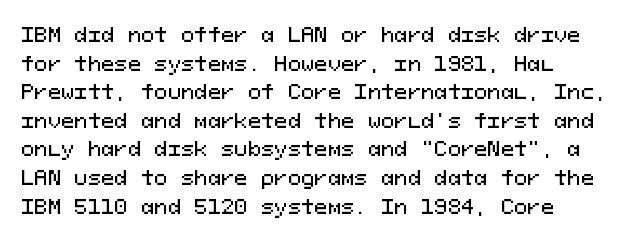
Q: Is the text italic (slanted)? A: No, it is upright.
Q: Is the text underlined? A: No.
Q: How is the paragraph aligned? A: Left-aligned.
Q: Is the spacing between letters normal or unusually wide? A: Normal.
Q: Is the spacing between lines tight, normal or loose? A: Normal.
